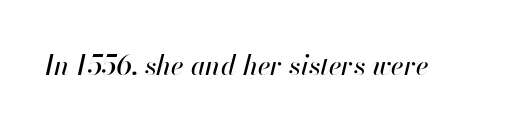
{"italic": "yes", "lean": "right", "slant_degrees": 13, "underline": "no", "letter_spacing": "normal", "letter_spacing_em": 0.0, "glyph_px": 27}
